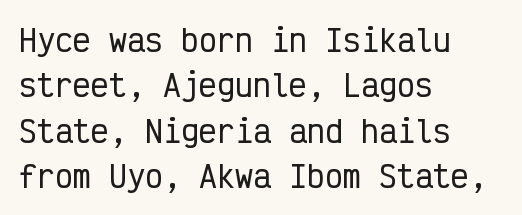
Q: Is the text italic (slanted)? A: No, it is upright.
Q: Is the typeface a serif or a sans-serif typeface? A: Sans-serif.
Q: Is the text underlined? A: No.
Q: How is the paragraph aligned? A: Left-aligned.
Q: Is the spacing between letters normal or unusually wide? A: Normal.
Q: Is the spacing between lines tight, normal or loose? A: Normal.
Q: Width (condensed, normal, or wide)? A: Condensed.
Q: Stroke contrast? A: Low.
Q: x-height? A: Medium.
Q: Monospaced? A: Yes.
